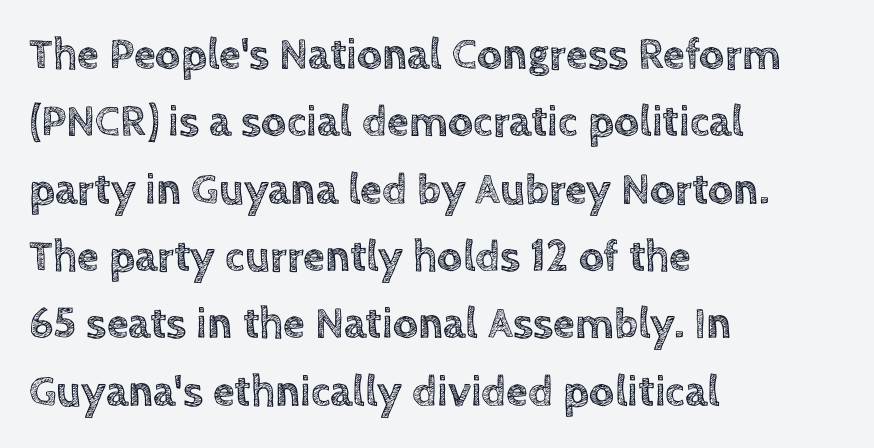
The image shows 44 px text type, upright; set left-aligned, normal line spacing (1.53x), normal letter spacing, not underlined; a large x-height.
